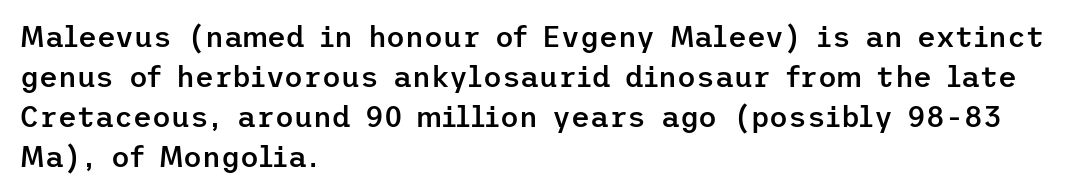
Strokes here are thickened, but only to semibold level. Posture: vertical. Regular leading. The rendering anchors every line to the left-hand side. The type is set solid horizontally, with unmodified tracking. Only glyphs here, with clear space below each row.
